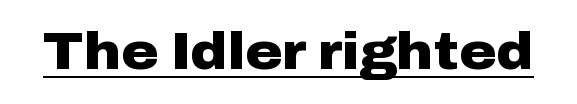
Each letter's strokes conclude bluntly, with no projecting serifs. The letters advance in unequal steps, a hallmark of proportional type. On the weight axis this lands at bold, roughly 700. Honestly, the underline is the first thing you notice here. Tall strokes in this sample are plumb rather than angled.
